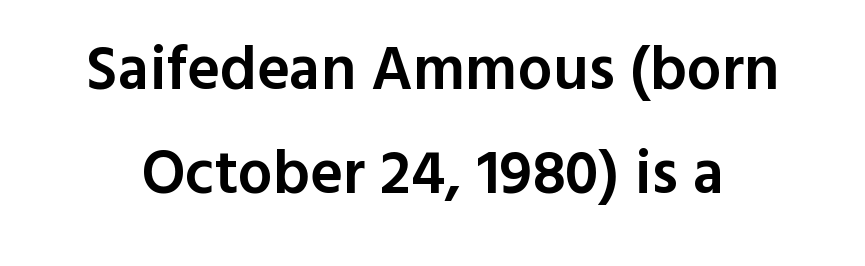
Beneath every word, the page is bare. One glance says typical: line gaps are just what's usual. Every letter is mildly thick-stroked: semibold rather than bold. The letters advance in unequal steps, a hallmark of proportional type. Short note: letters normally spaced. Style check: upright.
